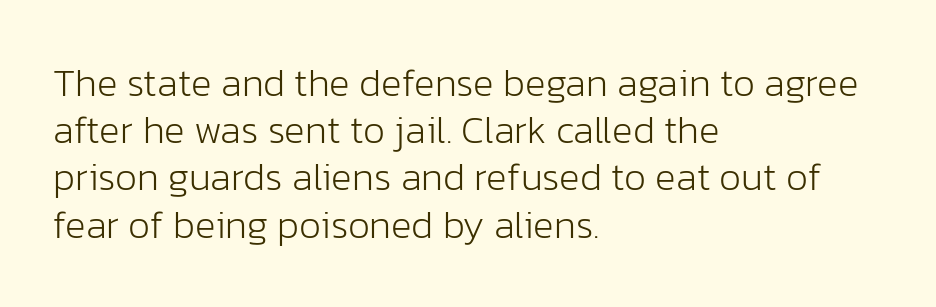
{"serif": "no", "italic": "no", "bold": "no", "weight": "light", "width": "normal", "stroke_contrast": "low", "x_height": "medium", "monospaced": "no", "underline": "no", "align": "left", "line_spacing_ratio": 1.21, "letter_spacing": "normal", "letter_spacing_em": 0.0, "glyph_px": 39}
